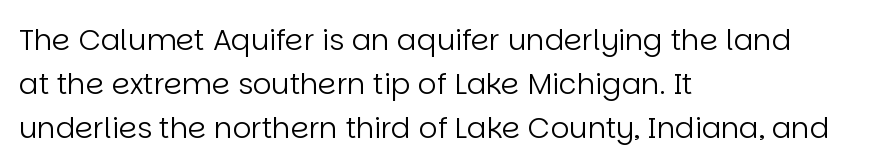
Q: Is the text bold? A: No.
Q: Is the text italic (slanted)? A: No, it is upright.
Q: Is the typeface a serif or a sans-serif typeface? A: Sans-serif.
Q: Is the text underlined? A: No.
Q: How is the paragraph aligned? A: Left-aligned.
Q: Is the spacing between letters normal or unusually wide? A: Normal.
Q: Is the spacing between lines tight, normal or loose? A: Normal.
Q: Width (condensed, normal, or wide)? A: Normal.
Q: Stroke contrast? A: Low.
Q: x-height? A: Large.
Q: Monospaced? A: No.
